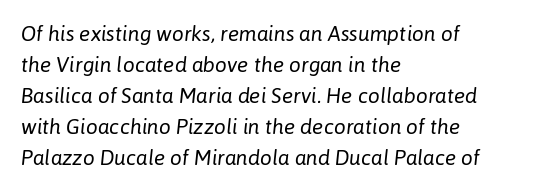
The image shows 21 px text type, italic (leaning right); set left-aligned, normal line spacing (1.48x), normal letter spacing, not underlined.
